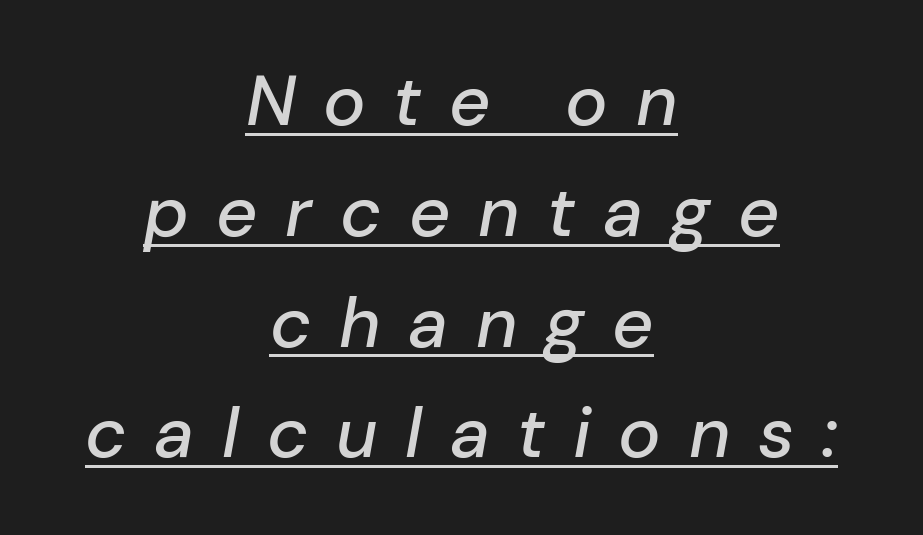
{"italic": "yes", "lean": "right", "slant_degrees": 10, "width": "normal", "stroke_contrast": "low", "x_height": "medium", "monospaced": "no", "underline": "yes", "align": "center", "line_spacing": "normal", "line_spacing_ratio": 1.56, "letter_spacing": "wide", "letter_spacing_em": 0.39, "glyph_px": 71}
